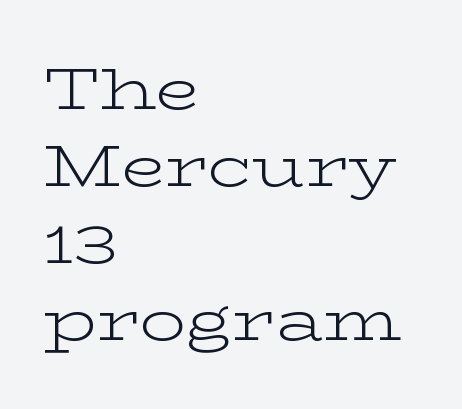
Q: Is the text bold? A: No.
Q: Is the text italic (slanted)? A: No, it is upright.
Q: Is the typeface a serif or a sans-serif typeface? A: Serif.
Q: Is the text underlined? A: No.
Q: How is the paragraph aligned? A: Left-aligned.
Q: Is the spacing between letters normal or unusually wide? A: Normal.
Q: Is the spacing between lines tight, normal or loose? A: Normal.
Q: Width (condensed, normal, or wide)? A: Wide.
Q: Stroke contrast? A: Low.
Q: x-height? A: Medium.
Q: Monospaced? A: No.
